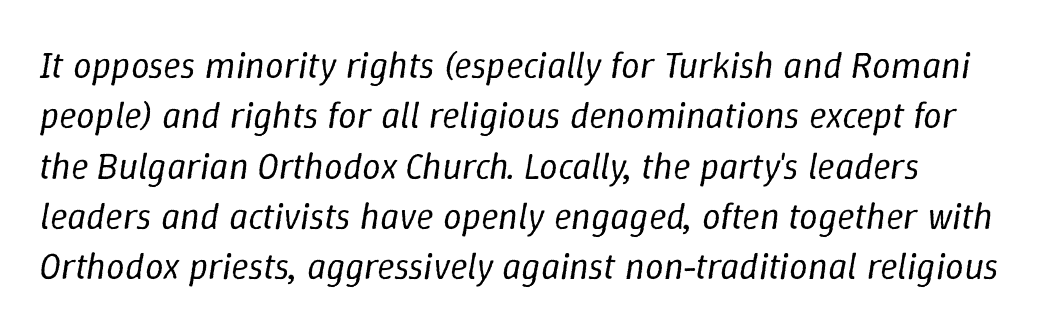
{"italic": "yes", "lean": "right", "slant_degrees": 9, "bold": "no", "weight": "regular", "width": "normal", "stroke_contrast": "low", "x_height": "medium", "monospaced": "no", "underline": "no", "line_spacing": "normal", "line_spacing_ratio": 1.36, "letter_spacing": "normal", "letter_spacing_em": 0.0, "glyph_px": 37}
